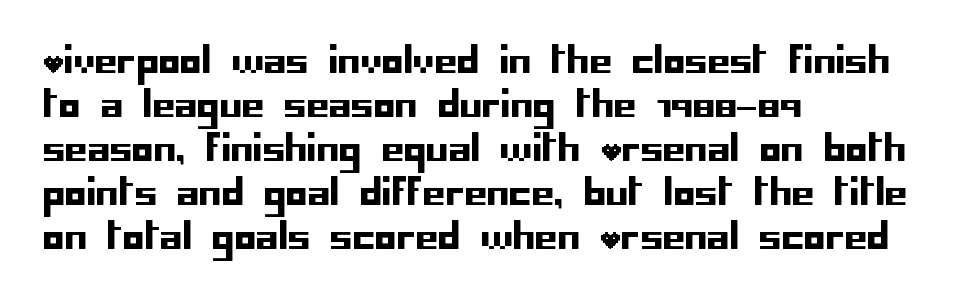
{"serif": "no", "italic": "no", "width": "normal", "stroke_contrast": "low", "x_height": "large", "underline": "no", "align": "left", "line_spacing_ratio": 1.22, "letter_spacing": "normal", "letter_spacing_em": 0.0, "glyph_px": 36}
